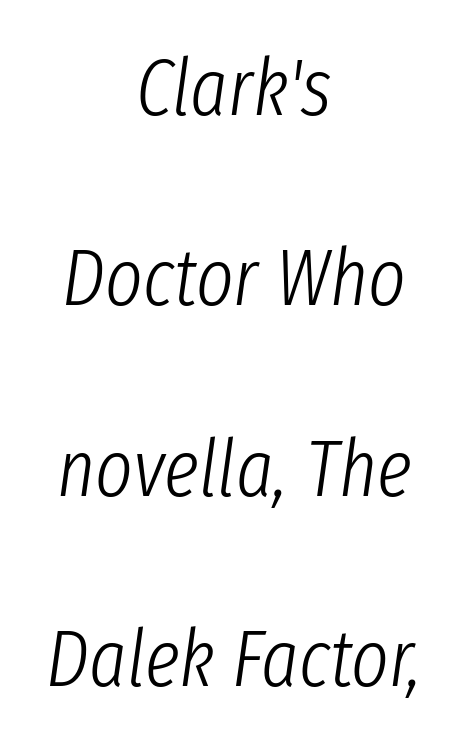
{"italic": "yes", "lean": "right", "slant_degrees": 8, "bold": "no", "weight": "light", "width": "condensed", "stroke_contrast": "low", "x_height": "medium", "monospaced": "no", "underline": "no", "align": "center", "line_spacing": "loose", "line_spacing_ratio": 2.38, "letter_spacing": "normal", "letter_spacing_em": 0.0, "glyph_px": 80}
